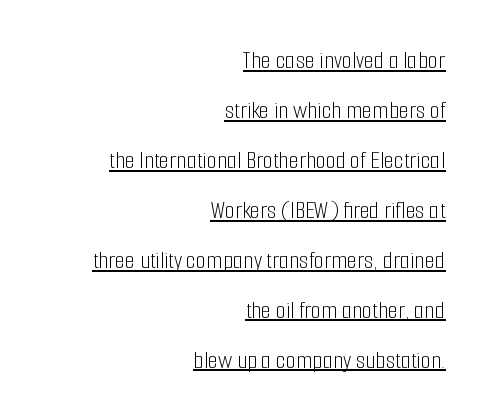
The image shows 26 px text type, upright; set right-aligned, loose line spacing (1.92x), normal letter spacing, underlined.
